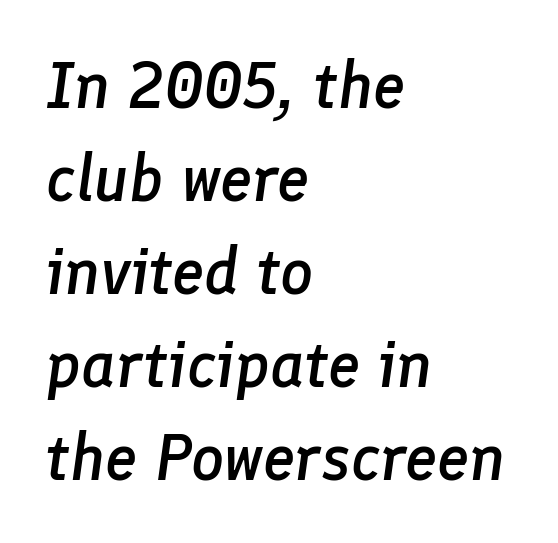
{"italic": "yes", "lean": "right", "slant_degrees": 8, "bold": "semi", "weight": "semibold", "width": "normal", "stroke_contrast": "low", "x_height": "medium", "monospaced": "no", "underline": "no", "align": "left", "line_spacing": "normal", "line_spacing_ratio": 1.43, "letter_spacing": "normal", "letter_spacing_em": 0.0, "glyph_px": 65}
